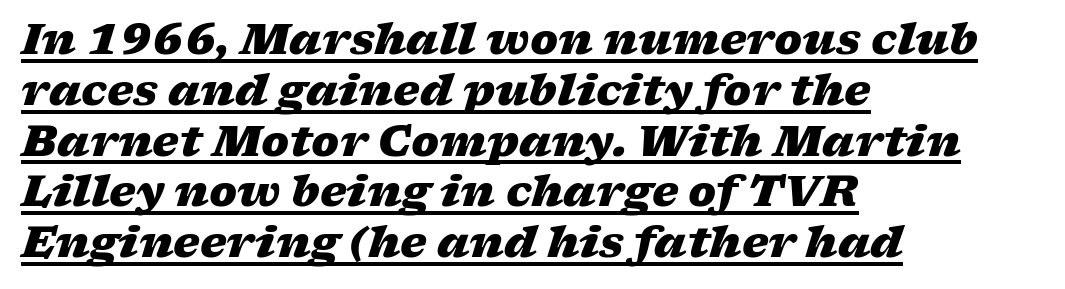
{"italic": "yes", "lean": "right", "slant_degrees": 17, "bold": "yes", "weight": "heavy", "width": "wide", "stroke_contrast": "low", "x_height": "medium", "monospaced": "no", "underline": "yes", "align": "left", "line_spacing_ratio": 1.21, "letter_spacing": "normal", "letter_spacing_em": 0.0, "glyph_px": 42}
